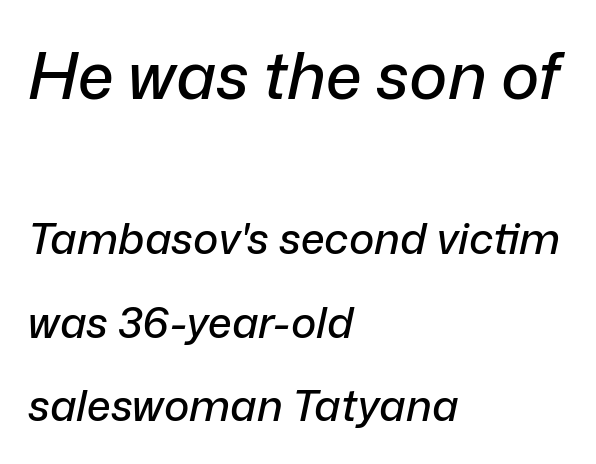
Q: Is the text italic (slanted)? A: Yes, it leans right by about 12 degrees.
Q: Is the text underlined? A: No.
Q: How is the paragraph aligned? A: Left-aligned.
Q: Is the spacing between letters normal or unusually wide? A: Normal.
Q: Is the spacing between lines tight, normal or loose? A: Loose.
Q: Which block of text is set in a larger size, the first (top) or the second (bottom)? A: The first (top) one.
Q: Width (condensed, normal, or wide)? A: Normal.
Q: Stroke contrast? A: Low.
Q: x-height? A: Medium.
Q: Monospaced? A: No.
